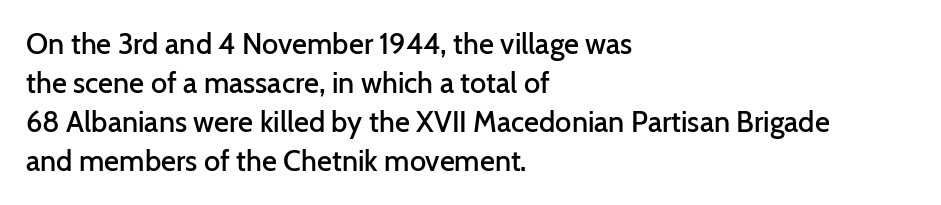
The line texture is even and compact thanks to regular tracking. Look at the stroke-to-counter ratio: somewhat heavy, a semibold. The block of text has a typical density, with ordinary space between rows. The ragged edge is on the right, which tells us the setting is flush left. These lines are rendered in a variable-pitch font.
